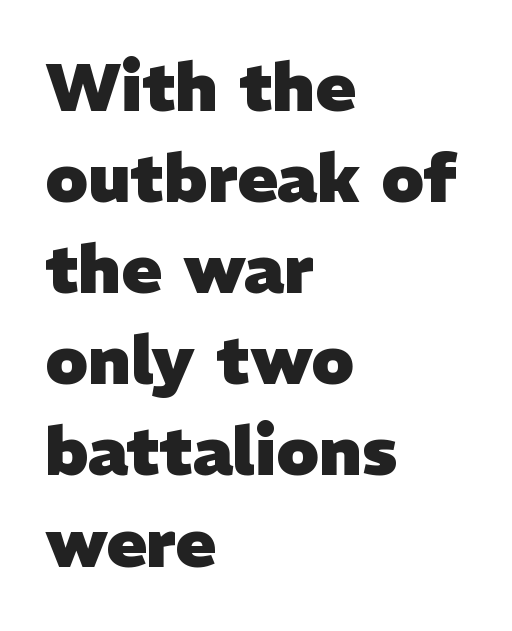
The image shows 67 px heavy sans-serif type; set left-aligned, normal line spacing (1.36x), normal letter spacing, not underlined; low stroke contrast and a medium x-height.
